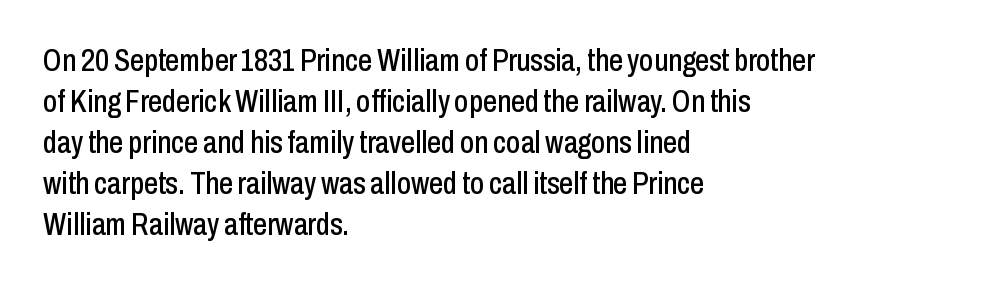
The image shows 31 px condensed sans-serif type, upright; set left-aligned, normal line spacing (1.32x), normal letter spacing, not underlined; low stroke contrast and a medium x-height.
